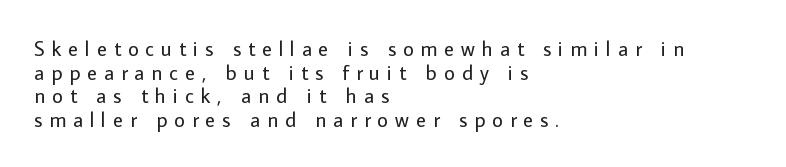
{"italic": "no", "bold": "no", "underline": "no", "align": "left", "line_spacing": "tight", "line_spacing_ratio": 1.12, "letter_spacing": "wide", "letter_spacing_em": 0.33, "glyph_px": 21}
